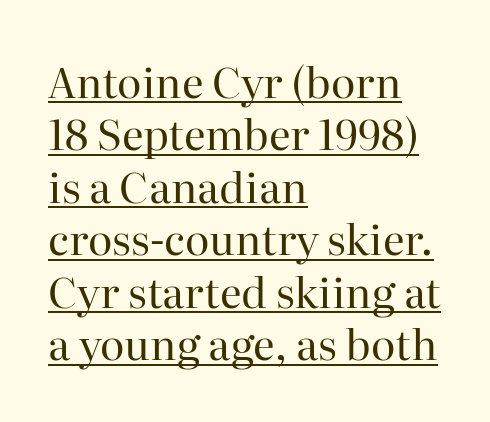
{"serif": "yes", "italic": "no", "bold": "no", "weight": "regular", "width": "normal", "stroke_contrast": "high", "x_height": "medium", "monospaced": "no", "underline": "yes", "align": "left", "line_spacing": "normal", "line_spacing_ratio": 1.25, "letter_spacing": "normal", "letter_spacing_em": 0.0, "glyph_px": 42}
